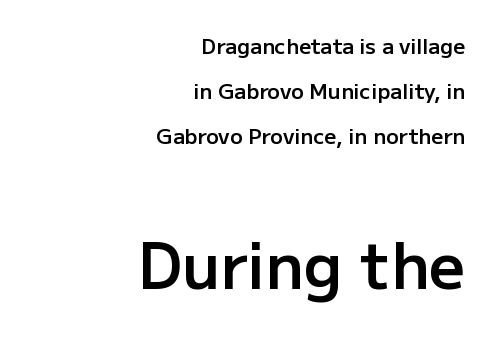
{"serif": "no", "italic": "no", "bold": "semi", "weight": "semibold", "width": "normal", "stroke_contrast": "low", "x_height": "medium", "monospaced": "no", "underline": "no", "align": "right", "line_spacing": "loose", "line_spacing_ratio": 2.15, "letter_spacing": "normal", "letter_spacing_em": 0.0, "larger_block": "second", "size_ratio": 3.0, "glyph_px": 63}
